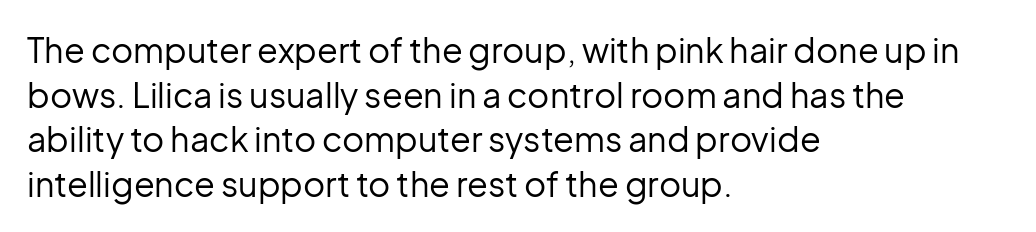
The image shows 34 px regular-weight sans-serif type, upright; set left-aligned, normal line spacing (1.31x), normal letter spacing, not underlined; low stroke contrast and a medium x-height.
